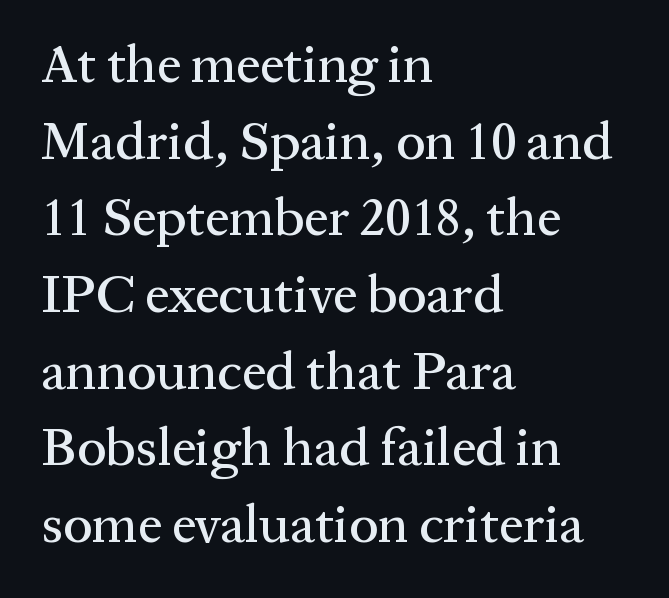
Q: Is the text italic (slanted)? A: No, it is upright.
Q: Is the typeface a serif or a sans-serif typeface? A: Serif.
Q: Is the text underlined? A: No.
Q: How is the paragraph aligned? A: Left-aligned.
Q: Is the spacing between letters normal or unusually wide? A: Normal.
Q: Is the spacing between lines tight, normal or loose? A: Normal.
Q: Width (condensed, normal, or wide)? A: Normal.
Q: Stroke contrast? A: Medium.
Q: x-height? A: Medium.
Q: Monospaced? A: No.
